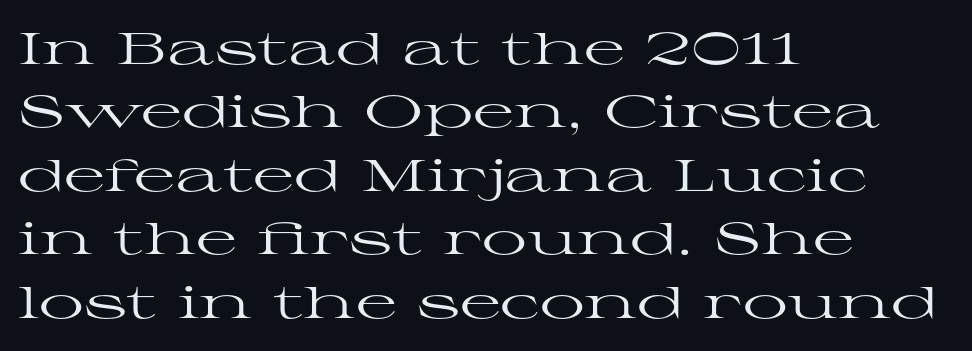
Q: Is the text bold? A: No.
Q: Is the text italic (slanted)? A: No, it is upright.
Q: Is the typeface a serif or a sans-serif typeface? A: Serif.
Q: Is the text underlined? A: No.
Q: How is the paragraph aligned? A: Left-aligned.
Q: Is the spacing between letters normal or unusually wide? A: Normal.
Q: Is the spacing between lines tight, normal or loose? A: Normal.
Q: Width (condensed, normal, or wide)? A: Wide.
Q: Stroke contrast? A: High.
Q: x-height? A: Medium.
Q: Monospaced? A: No.
